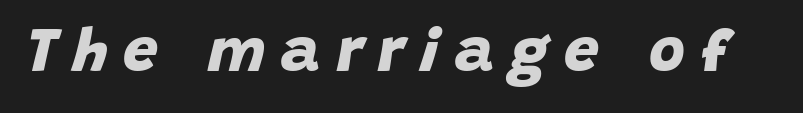
Q: Is the text bold? A: Yes.
Q: Is the typeface a serif or a sans-serif typeface? A: Sans-serif.
Q: Is the text underlined? A: No.
Q: Is the spacing between letters normal or unusually wide? A: Unusually wide.
Q: Width (condensed, normal, or wide)? A: Normal.
Q: Stroke contrast? A: Low.
Q: x-height? A: Large.
Q: Monospaced? A: No.
